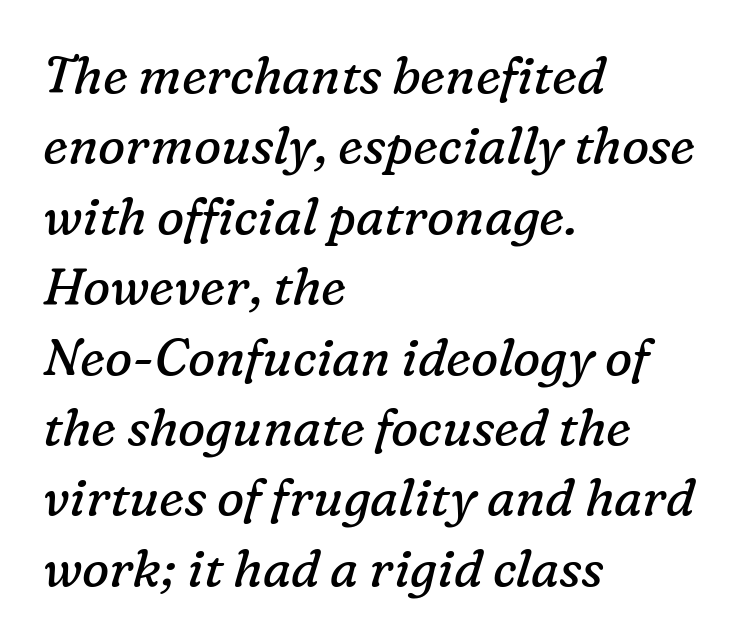
{"serif": "yes", "italic": "yes", "lean": "right", "slant_degrees": 16, "bold": "no", "weight": "regular", "width": "normal", "stroke_contrast": "low", "x_height": "medium", "monospaced": "no", "underline": "no", "align": "left", "line_spacing": "normal", "line_spacing_ratio": 1.38, "letter_spacing": "normal", "letter_spacing_em": 0.0, "glyph_px": 51}
